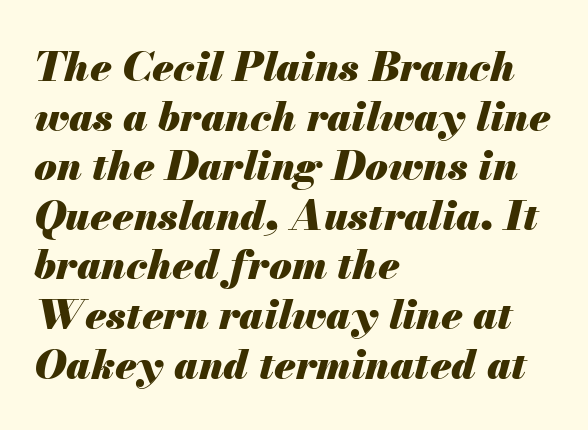
Q: Is the text bold? A: Yes.
Q: Is the text italic (slanted)? A: Yes, it leans right by about 13 degrees.
Q: Is the text underlined? A: No.
Q: How is the paragraph aligned? A: Left-aligned.
Q: Is the spacing between letters normal or unusually wide? A: Normal.
Q: Width (condensed, normal, or wide)? A: Normal.
Q: Stroke contrast? A: Medium.
Q: x-height? A: Small.
Q: Monospaced? A: No.
